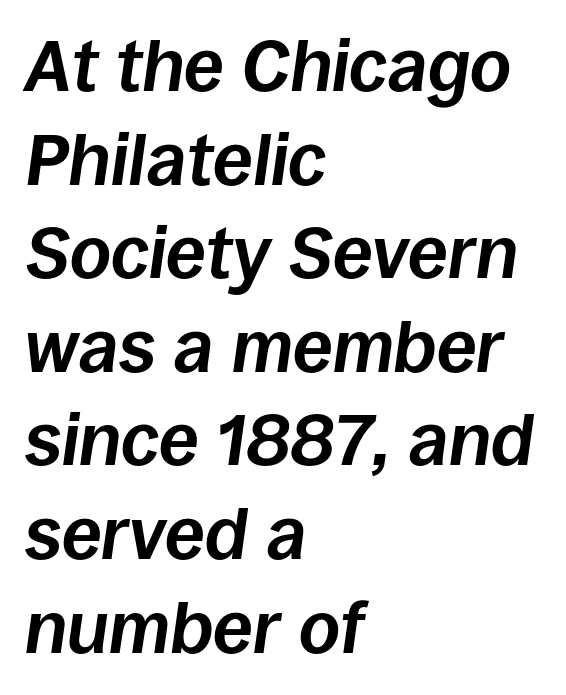
Default kerning and tracking; the words read as compact shapes. The rendering anchors every line to the left-hand side. The glyphs have the mass of a bold cut. Character widths vary here, with narrow letters taking less room than wide ones. Would a proofreader flag this as italicized? Yes.
